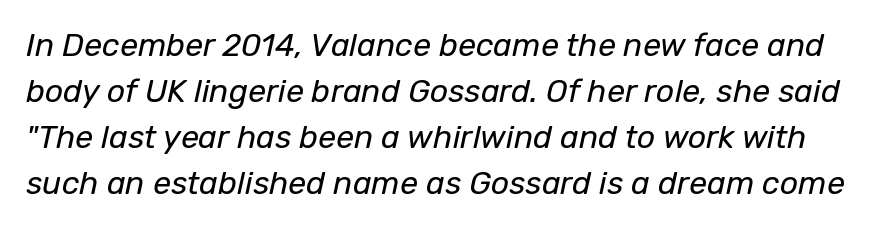
The image shows 32 px regular-weight type, italic (leaning right); set normal line spacing (1.44x), normal letter spacing, not underlined; low stroke contrast and a medium x-height.
